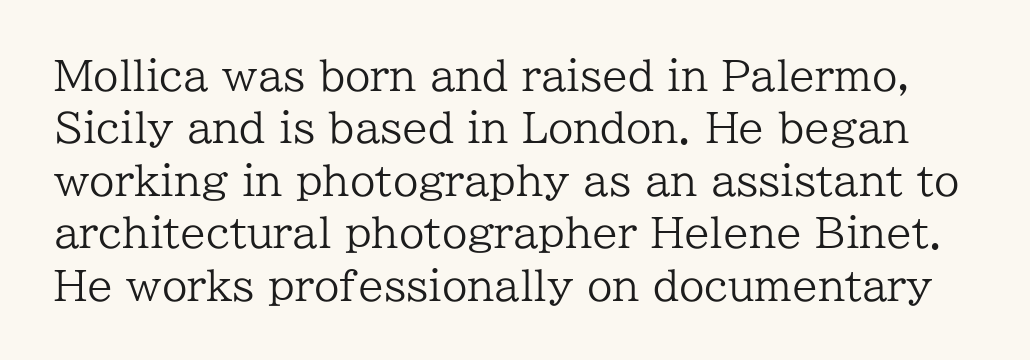
The passage shown is typed in a proportional face where columns would drift. The characters are drawn with everyday or finer stroke widths. Here the glyphs are tracked normally, forming tight word shapes. Does the lettering tilt? It doesn't — this is upright. Look at the bottom of the vertical strokes: they flare into serifs here.
